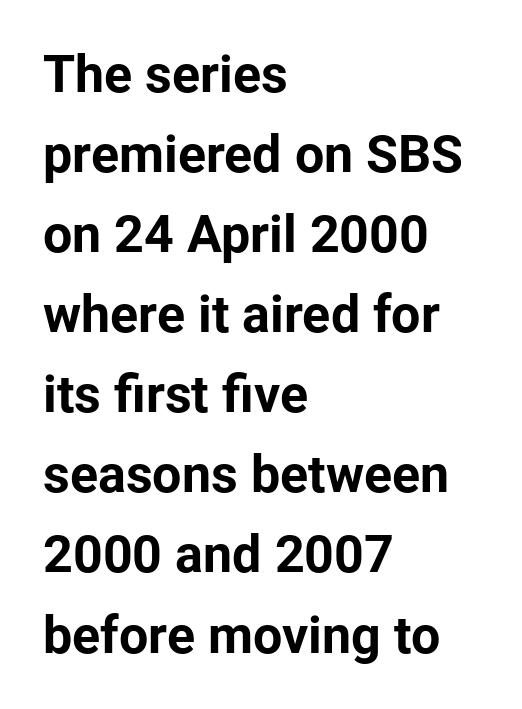
The image shows 52 px bold sans-serif type, upright; set left-aligned, normal line spacing (1.54x), normal letter spacing, not underlined; low stroke contrast and a medium x-height.
